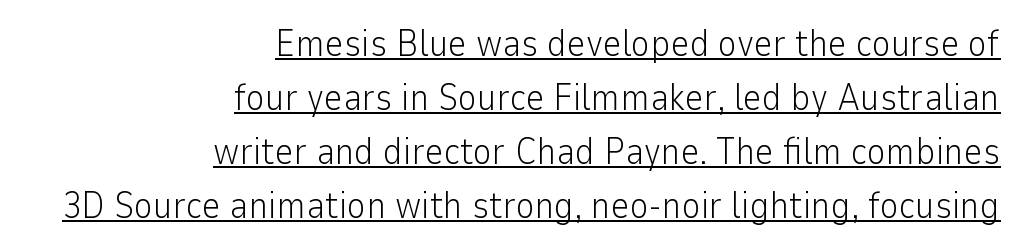
This sample carries an underscore along the baseline area. Nothing sits at the stroke ends, so this counts as sans-serif. Successive baselines arrive at the customary interval. The letters stand upright; this is a roman face. The typesetting does not lean heavy: it is not bold. The gaps between neighbouring characters are ordinary and unremarkable.
